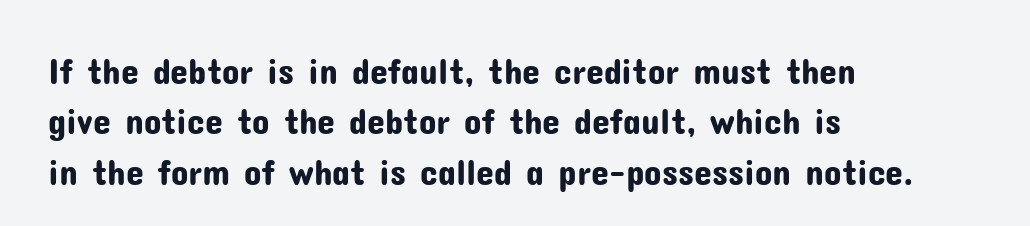
Q: Is the text italic (slanted)? A: No, it is upright.
Q: Is the typeface a serif or a sans-serif typeface? A: Sans-serif.
Q: Is the text underlined? A: No.
Q: How is the paragraph aligned? A: Left-aligned.
Q: Is the spacing between letters normal or unusually wide? A: Normal.
Q: Is the spacing between lines tight, normal or loose? A: Normal.
Q: Width (condensed, normal, or wide)? A: Normal.
Q: Stroke contrast? A: Low.
Q: x-height? A: Medium.
Q: Monospaced? A: No.
